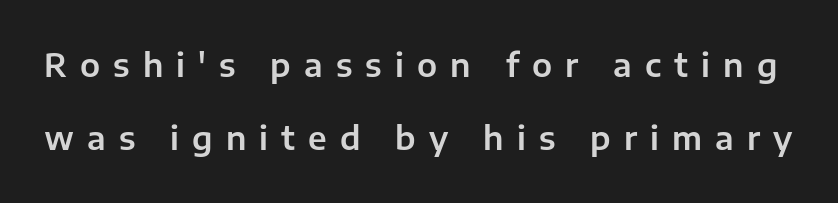
Horizontal bands of white between lines are thick stripes. This is roman type, the default non-slanted kind. Is this a fixed-width face? No — the glyphs have proportional, varying widths. These lines are composed in type without serifs. Unmarked baselines from the first word to the last. Does extra space separate the letters? Yes, quite a lot of it.
